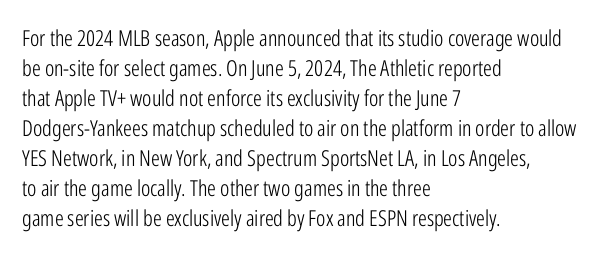
Reading down the column, the eye jumps a familiar distance to each next line. Left-aligned paragraph, ragged on the right. Check under the words: just untouched page. Nope, not italic — everything's standing straight.
